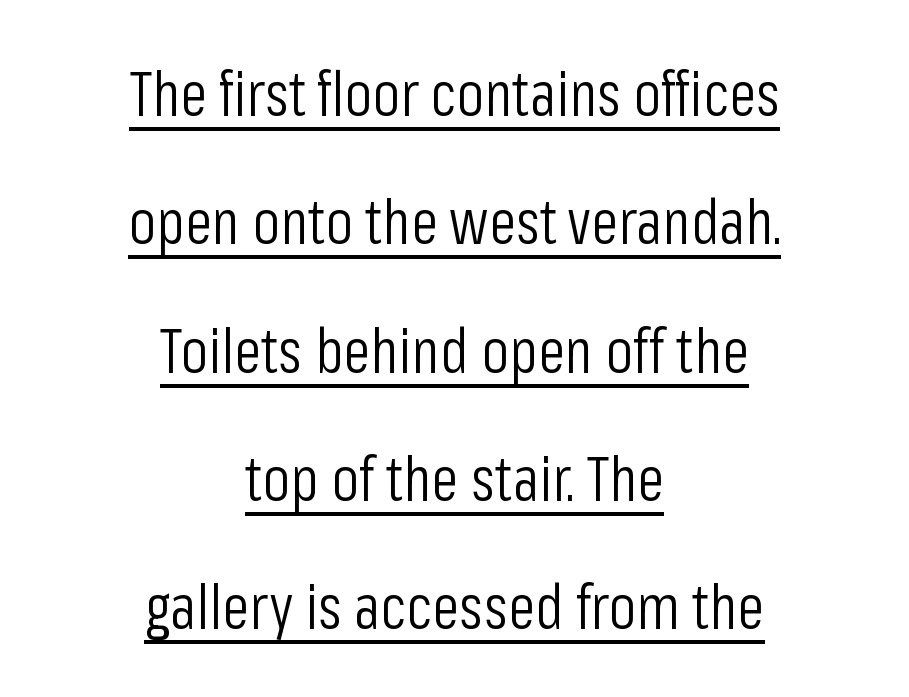
Q: Is the text bold? A: No.
Q: Is the text italic (slanted)? A: No, it is upright.
Q: Is the typeface a serif or a sans-serif typeface? A: Sans-serif.
Q: Is the text underlined? A: Yes.
Q: How is the paragraph aligned? A: Centered.
Q: Is the spacing between letters normal or unusually wide? A: Normal.
Q: Is the spacing between lines tight, normal or loose? A: Loose.
Q: Width (condensed, normal, or wide)? A: Condensed.
Q: Stroke contrast? A: Low.
Q: x-height? A: Medium.
Q: Monospaced? A: No.
